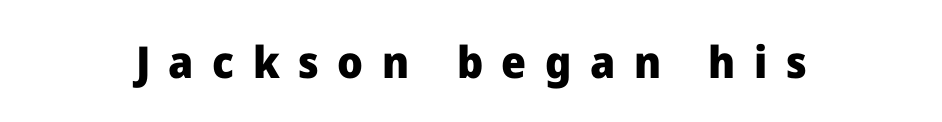
Q: Is the text bold? A: Yes.
Q: Is the text italic (slanted)? A: No, it is upright.
Q: Is the typeface a serif or a sans-serif typeface? A: Sans-serif.
Q: Is the text underlined? A: No.
Q: Is the spacing between letters normal or unusually wide? A: Unusually wide.
Q: Width (condensed, normal, or wide)? A: Normal.
Q: Stroke contrast? A: Low.
Q: x-height? A: Medium.
Q: Monospaced? A: No.
